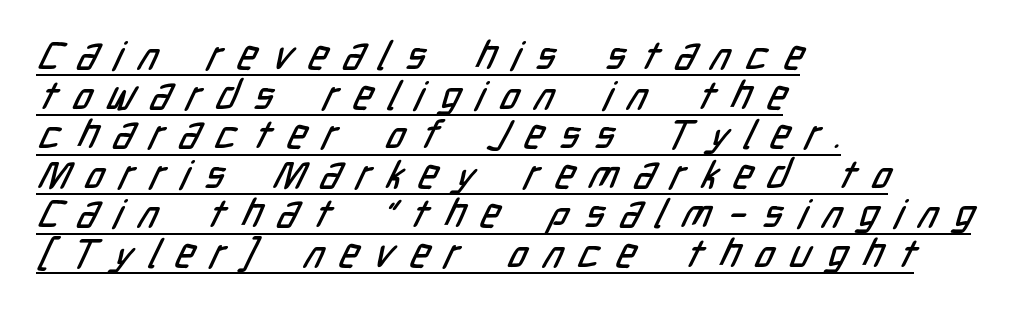
Q: Is the typeface a serif or a sans-serif typeface? A: Sans-serif.
Q: Is the text underlined? A: Yes.
Q: How is the paragraph aligned? A: Left-aligned.
Q: Is the spacing between letters normal or unusually wide? A: Unusually wide.
Q: Is the spacing between lines tight, normal or loose? A: Tight.
Q: Width (condensed, normal, or wide)? A: Condensed.
Q: Stroke contrast? A: Low.
Q: x-height? A: Medium.
Q: Monospaced? A: No.
